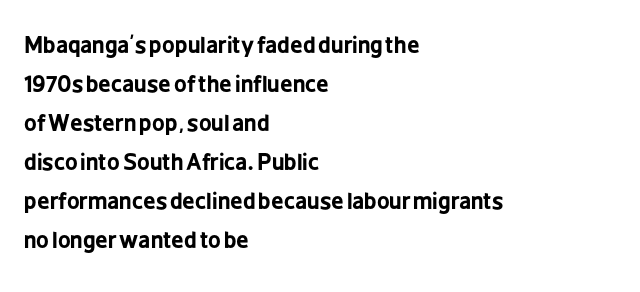
{"italic": "no", "bold": "yes", "underline": "no", "align": "left", "line_spacing_ratio": 1.77, "letter_spacing": "normal", "letter_spacing_em": 0.0, "glyph_px": 22}
